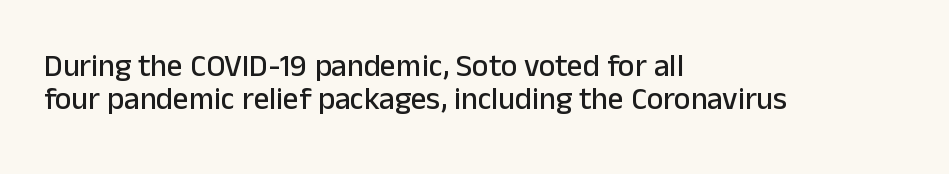
The image shows 31 px sans-serif type, upright; set left-aligned, tight line spacing (1.06x), normal letter spacing, not underlined; low stroke contrast and a medium x-height.
